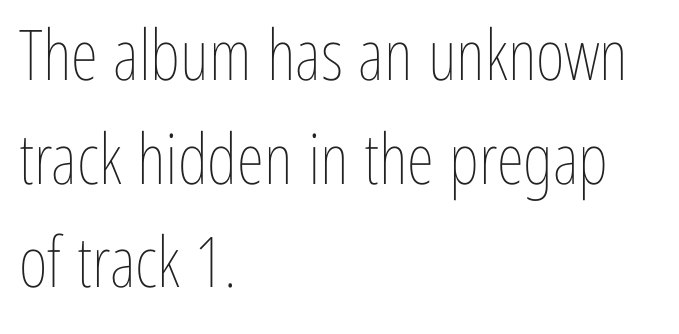
Q: Is the text bold? A: No.
Q: Is the text italic (slanted)? A: No, it is upright.
Q: Is the text underlined? A: No.
Q: How is the paragraph aligned? A: Left-aligned.
Q: Is the spacing between letters normal or unusually wide? A: Normal.
Q: Is the spacing between lines tight, normal or loose? A: Normal.
Q: Width (condensed, normal, or wide)? A: Condensed.
Q: Stroke contrast? A: Low.
Q: x-height? A: Medium.
Q: Monospaced? A: No.
